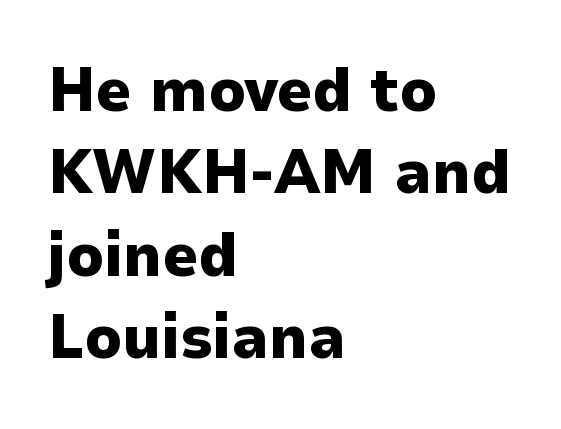
Q: Is the text bold? A: Yes.
Q: Is the text italic (slanted)? A: No, it is upright.
Q: Is the typeface a serif or a sans-serif typeface? A: Sans-serif.
Q: Is the text underlined? A: No.
Q: How is the paragraph aligned? A: Left-aligned.
Q: Is the spacing between letters normal or unusually wide? A: Normal.
Q: Is the spacing between lines tight, normal or loose? A: Normal.
Q: Width (condensed, normal, or wide)? A: Normal.
Q: Stroke contrast? A: Low.
Q: x-height? A: Medium.
Q: Monospaced? A: No.
